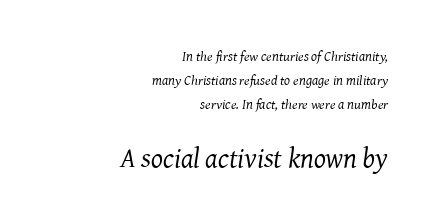
Q: Is the text bold? A: No.
Q: Is the text italic (slanted)? A: Yes, it leans right by about 7 degrees.
Q: Is the typeface a serif or a sans-serif typeface? A: Serif.
Q: Is the text underlined? A: No.
Q: How is the paragraph aligned? A: Right-aligned.
Q: Is the spacing between letters normal or unusually wide? A: Normal.
Q: Is the spacing between lines tight, normal or loose? A: Normal.
Q: Which block of text is set in a larger size, the first (top) or the second (bottom)? A: The second (bottom) one.
Q: Width (condensed, normal, or wide)? A: Normal.
Q: Stroke contrast? A: Medium.
Q: x-height? A: Medium.
Q: Monospaced? A: No.
